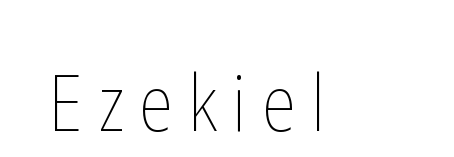
Rendered with straight, roman letterforms. The gaps between neighbouring characters are conspicuously large. Beneath every word, the page is bare. Caption: face not bold, strokes unweighted.
